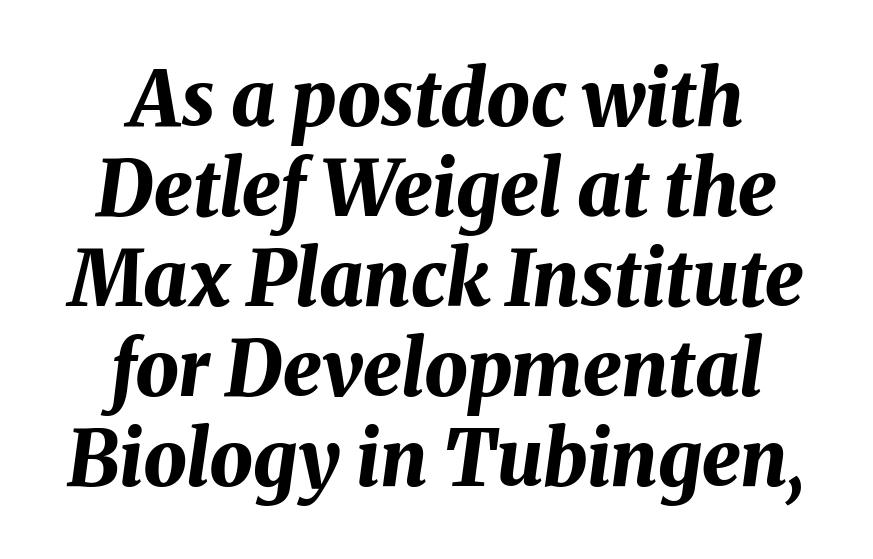
The image shows 77 px bold type, italic (leaning right); set centered, line spacing 1.17x, normal letter spacing, not underlined; medium stroke contrast and a medium x-height.
